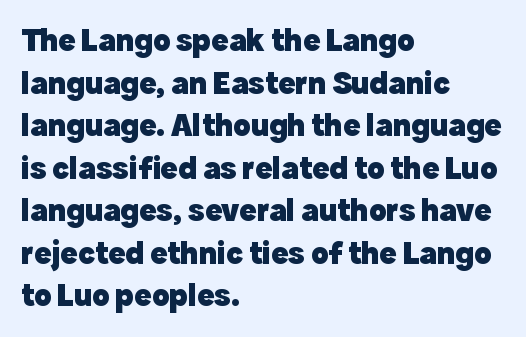
The passage shown is typeset with a sans-serif family. You could not count columns in this text — the font is proportionally spaced. A normal amount of white space separates one row of letters from the next. These lines keep a tight, regular rhythm from letter to letter. Is the block centered? No — it sits flush against the left margin.
